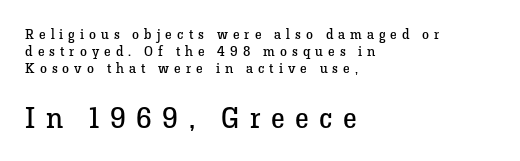
Any mark beneath the type? The region is blank. The type sits square on the baseline with zero lean. Visually the block forms a straight wall on the left and a jagged coastline on the right. The face used here is proportionally spaced, like ordinary book or web type.
